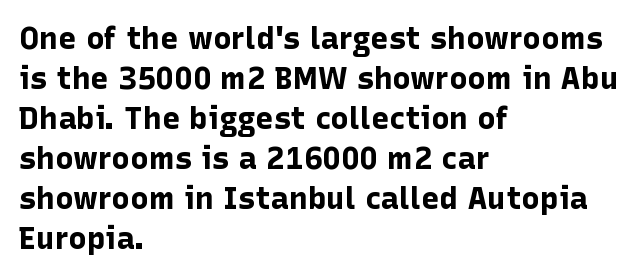
{"serif": "no", "italic": "no", "bold": "yes", "weight": "bold", "width": "normal", "stroke_contrast": "low", "x_height": "medium", "monospaced": "no", "underline": "no", "align": "left", "line_spacing": "normal", "line_spacing_ratio": 1.29, "letter_spacing": "normal", "letter_spacing_em": 0.0, "glyph_px": 31}
